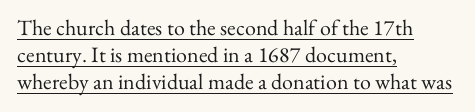
{"italic": "no", "bold": "no", "underline": "yes", "align": "left", "line_spacing_ratio": 1.23, "letter_spacing": "normal", "letter_spacing_em": 0.0, "glyph_px": 22}
